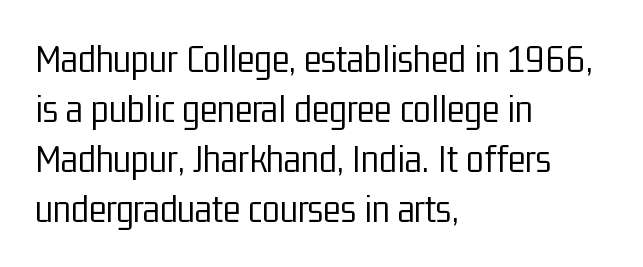
The image shows 41 px light, condensed sans-serif type, upright; set left-aligned, line spacing 1.22x, normal letter spacing, not underlined; low stroke contrast and a medium x-height.
